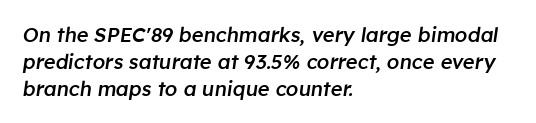
The zone under the glyphs is completely vacant. This sample keeps an unexceptional amount of space between lines. What stands out about the letter spacing? Nothing — it is the standard amount. Rendered with sloped, italic letterforms.
